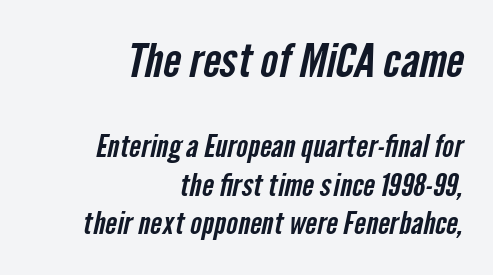
A clean baseline with only descenders dipping below it. Every row of glyphs terminates at an identical x-position on the right. Do the characters align in a grid? No, the font is proportional. In this sample the first text group is rendered at the bigger scale. The tracking reads as untouched default to a designer's eye.
